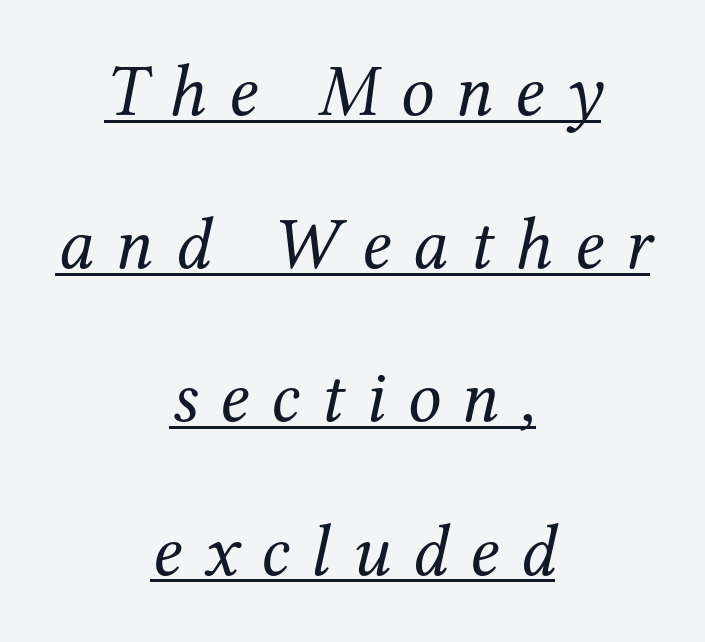
Q: Is the text bold? A: No.
Q: Is the text italic (slanted)? A: Yes, it leans right by about 12 degrees.
Q: Is the typeface a serif or a sans-serif typeface? A: Serif.
Q: Is the text underlined? A: Yes.
Q: How is the paragraph aligned? A: Centered.
Q: Is the spacing between letters normal or unusually wide? A: Unusually wide.
Q: Is the spacing between lines tight, normal or loose? A: Loose.
Q: Width (condensed, normal, or wide)? A: Normal.
Q: Stroke contrast? A: Medium.
Q: x-height? A: Medium.
Q: Monospaced? A: No.
